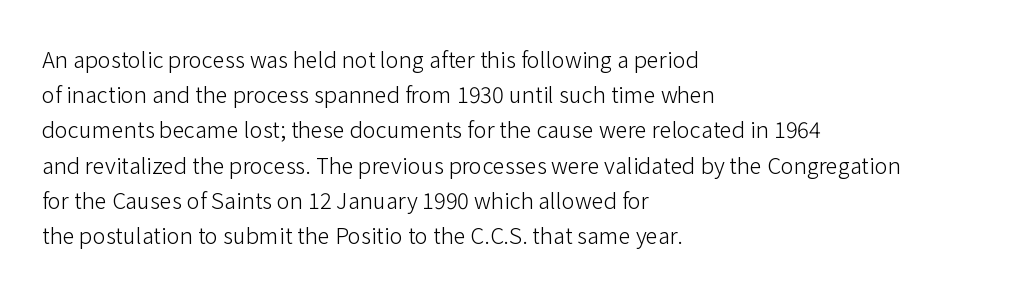
A quiet, ordinary-to-light weight characterises the typeface. Default kerning and tracking; the words read as compact shapes. These lines stack with their left ends in a neat column. The leading is moderate, giving the passage an even texture.
